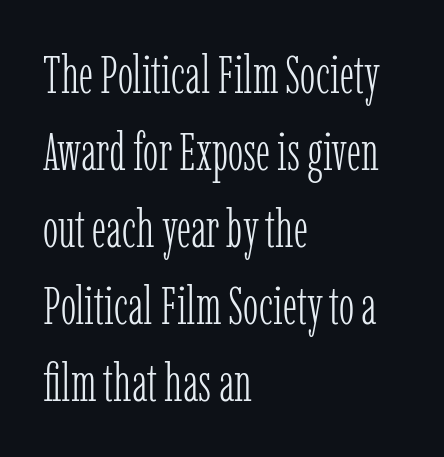
{"serif": "yes", "italic": "no", "bold": "no", "weight": "light", "width": "condensed", "stroke_contrast": "low", "x_height": "medium", "monospaced": "no", "underline": "no", "align": "left", "line_spacing": "normal", "line_spacing_ratio": 1.48, "letter_spacing": "normal", "letter_spacing_em": 0.0, "glyph_px": 52}
